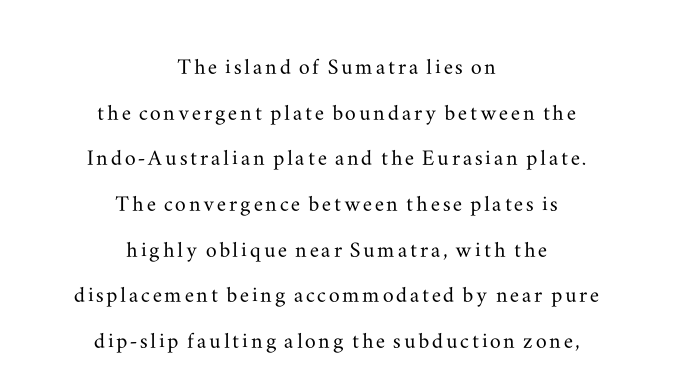
The image shows 27 px text type, upright; set centered, normal line spacing (1.69x), not underlined.
